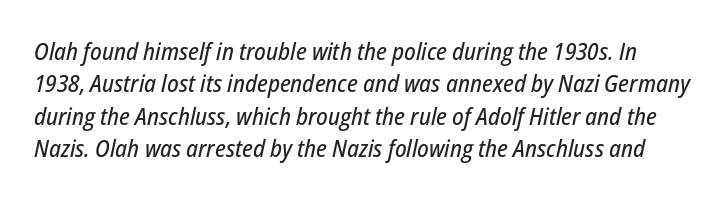
Posture: slanted. Any mark beneath the type? The region is blank. Evenly set lines give the paragraph a standard silhouette. Look at the tracking — it's just the regular setting, nothing added.
